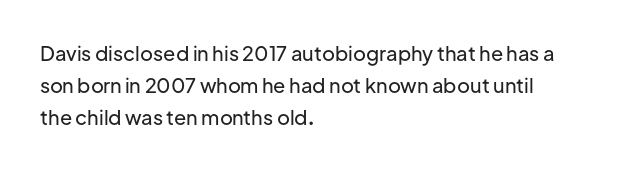
Q: Is the text italic (slanted)? A: No, it is upright.
Q: Is the text underlined? A: No.
Q: How is the paragraph aligned? A: Left-aligned.
Q: Is the spacing between letters normal or unusually wide? A: Normal.
Q: Is the spacing between lines tight, normal or loose? A: Normal.
